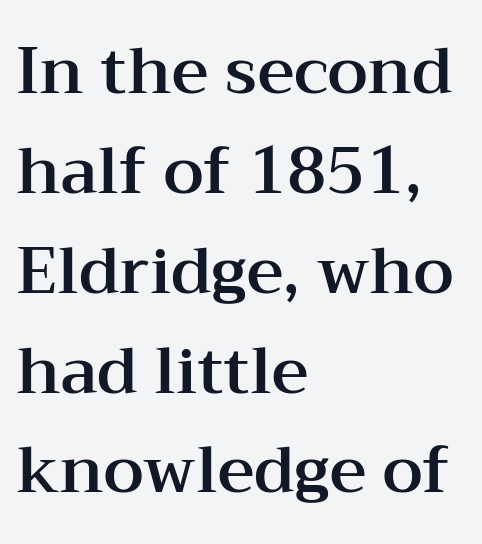
{"serif": "yes", "italic": "no", "width": "wide", "stroke_contrast": "medium", "x_height": "medium", "monospaced": "no", "underline": "no", "align": "left", "line_spacing": "normal", "line_spacing_ratio": 1.56, "letter_spacing": "normal", "letter_spacing_em": 0.0, "glyph_px": 64}
